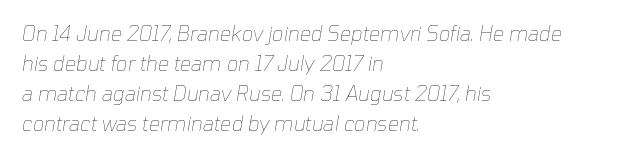
The font's italic variant was chosen for this text. A normal amount of white space separates one row of letters from the next. A bare baseline throughout the passage. One-word summary of the alignment: left. The weight would be labelled regular, book, light, or lighter still.
